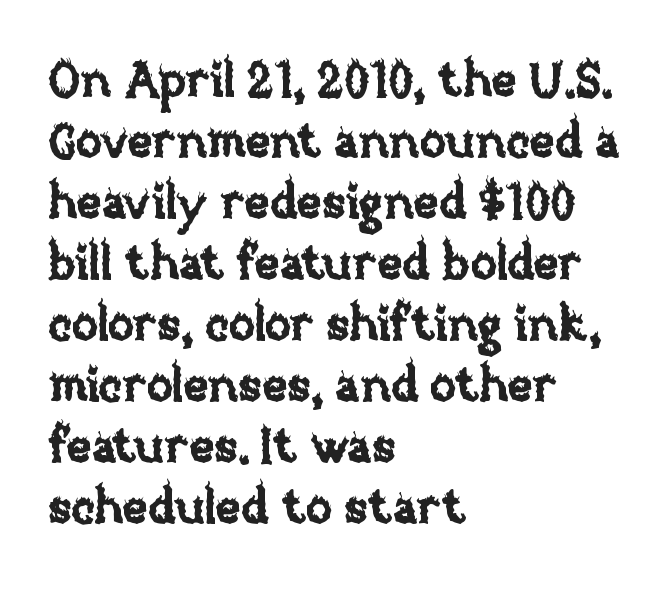
The image shows 48 px text type, upright; set left-aligned, normal line spacing (1.27x), normal letter spacing, not underlined; low stroke contrast and a large x-height.
